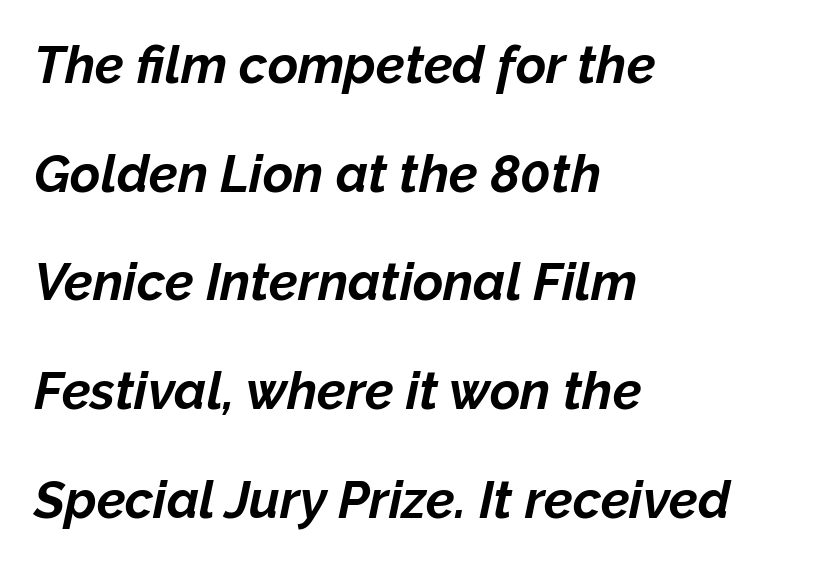
The image shows 52 px bold type, italic (leaning right); set left-aligned, loose line spacing (2.09x), normal letter spacing, not underlined; low stroke contrast and a medium x-height.
